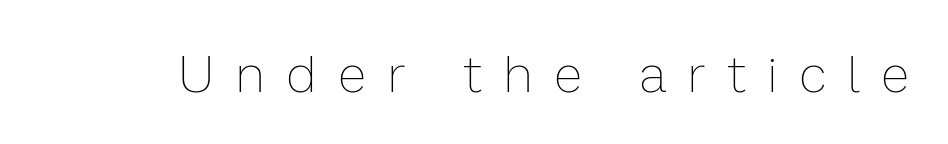
The image shows 51 px thin type, upright; set unusually wide letter spacing (+0.45 em), not underlined; low stroke contrast and a medium x-height.
